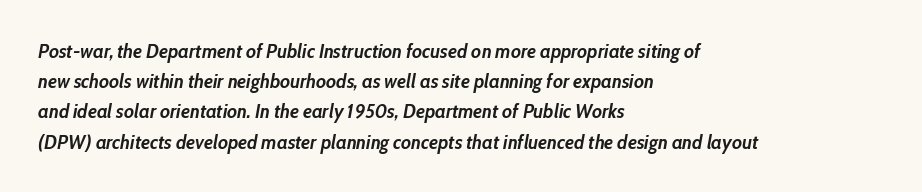
Italic? Definitely — the glyphs are oblique. A classic flush-left, rag-right setting is used for this passage. The horizontal fit of the characters is conventional and even. The words here are not underlined. The passage shown stacks its lines at a standard gap. Plenty of ink on the page — the face is bold.
